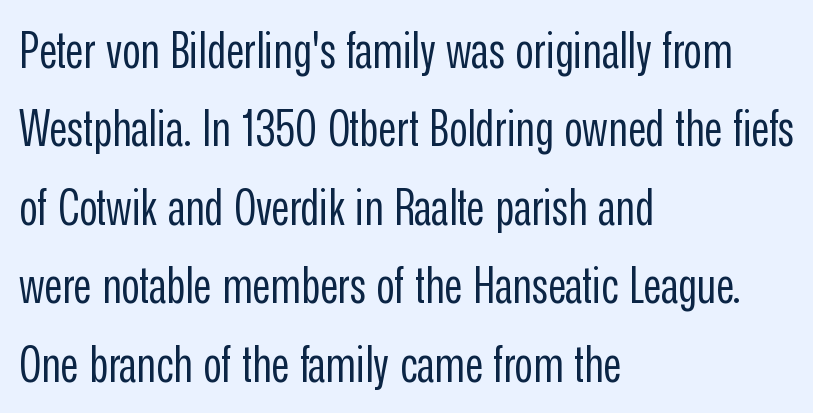
Q: Is the text bold? A: No.
Q: Is the text italic (slanted)? A: No, it is upright.
Q: Is the typeface a serif or a sans-serif typeface? A: Sans-serif.
Q: Is the text underlined? A: No.
Q: How is the paragraph aligned? A: Left-aligned.
Q: Is the spacing between letters normal or unusually wide? A: Normal.
Q: Is the spacing between lines tight, normal or loose? A: Normal.
Q: Width (condensed, normal, or wide)? A: Condensed.
Q: Stroke contrast? A: Low.
Q: x-height? A: Medium.
Q: Monospaced? A: No.
